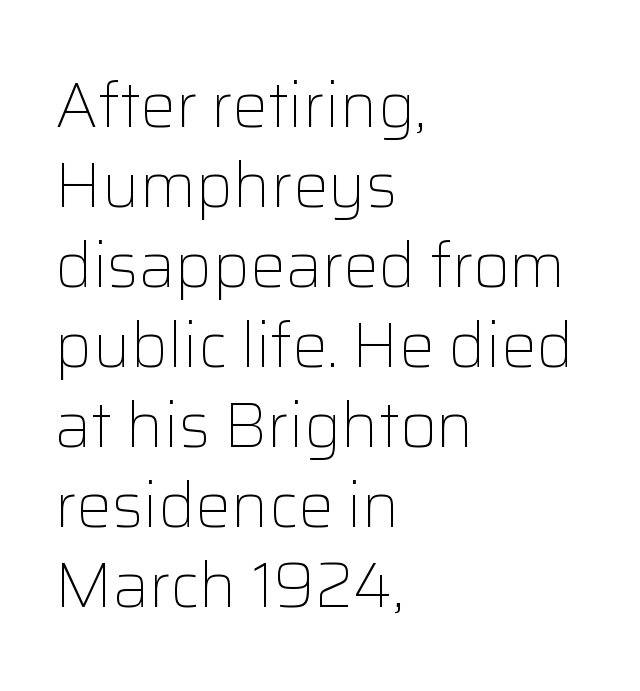
{"serif": "no", "italic": "no", "bold": "no", "weight": "light", "width": "normal", "stroke_contrast": "low", "x_height": "medium", "monospaced": "no", "underline": "no", "align": "left", "line_spacing": "normal", "line_spacing_ratio": 1.27, "letter_spacing": "normal", "letter_spacing_em": 0.0, "glyph_px": 63}
